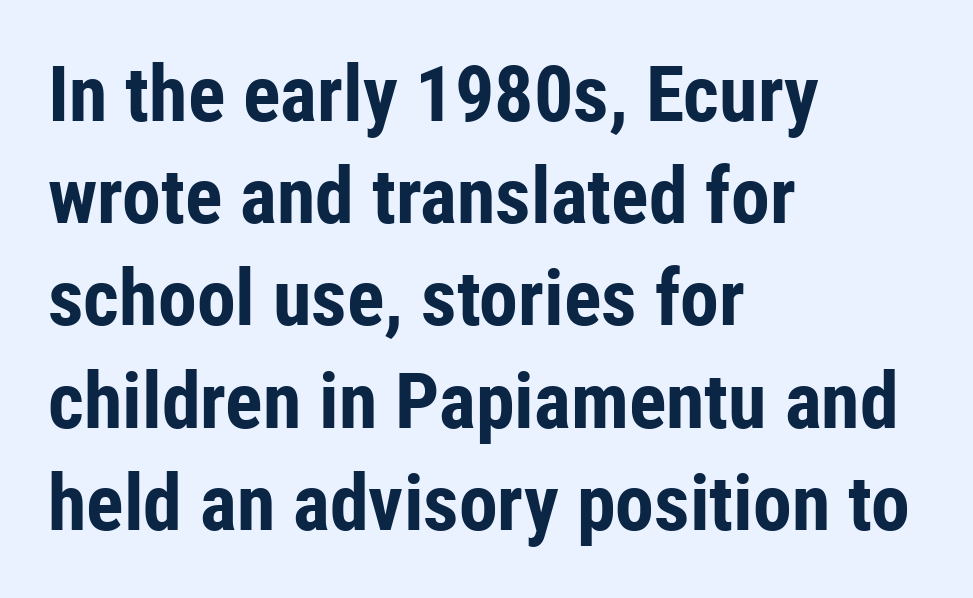
The image shows 78 px bold, condensed sans-serif type, upright; set left-aligned, normal line spacing (1.31x), normal letter spacing, not underlined; low stroke contrast and a medium x-height.
